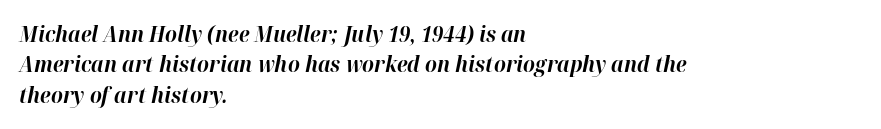
Q: Is the text bold? A: Yes.
Q: Is the text italic (slanted)? A: Yes, it leans right by about 12 degrees.
Q: Is the text underlined? A: No.
Q: How is the paragraph aligned? A: Left-aligned.
Q: Is the spacing between letters normal or unusually wide? A: Normal.
Q: Is the spacing between lines tight, normal or loose? A: Normal.
